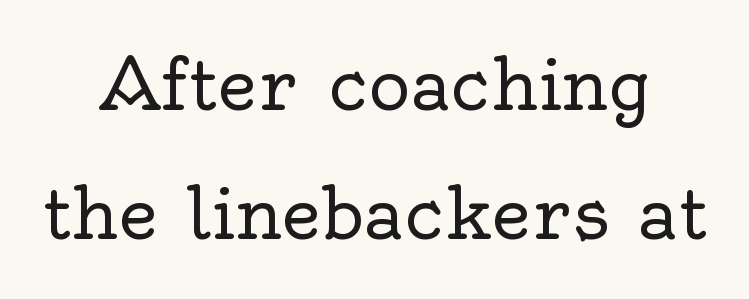
In terms of posture, this sample is upright. Here the designer chose a conventional face with non-uniform glyph widths. Typographically, this falls in the serif category. Just letters on the line, the space beneath them empty.
